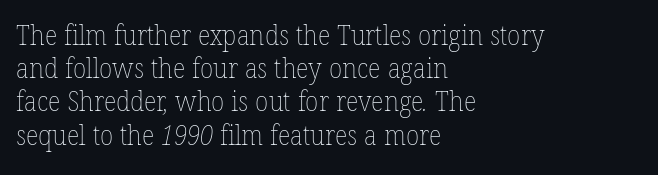
Left-aligned paragraph, ragged on the right. No word sits above an underline. This sample uses plain, unmodified letter spacing. No letter is thick-stroked: the sample isn't bold.
